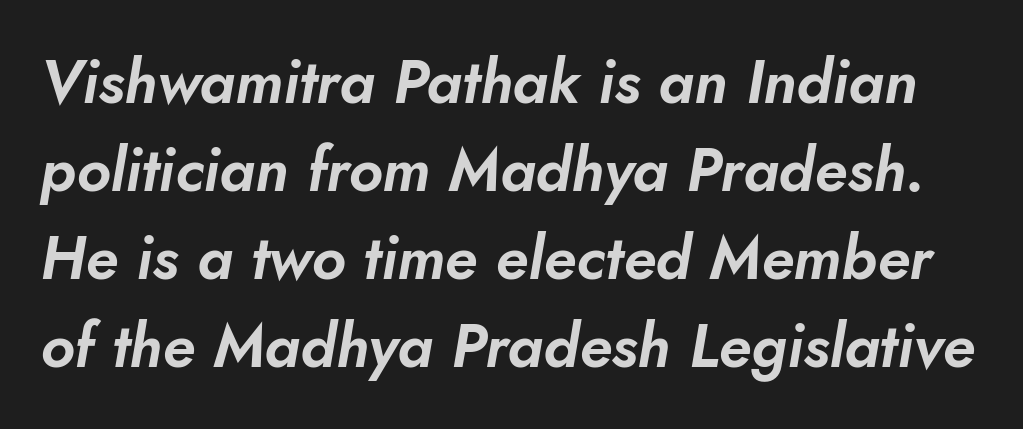
The image shows 61 px text type, italic (leaning right); set normal line spacing (1.44x), normal letter spacing, not underlined; low stroke contrast and a small x-height.
